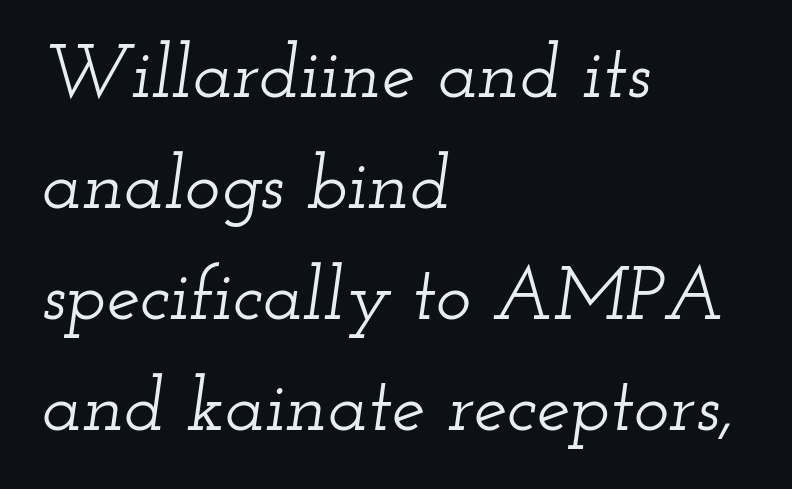
The space between consecutive lines is moderate. These lines keep a tight, regular rhythm from letter to letter. Here the designer chose a conventional face with non-uniform glyph widths. A classic flush-left, rag-right setting is used for this passage. Is the type slanted? Yes — the strokes lean at a clear angle.
